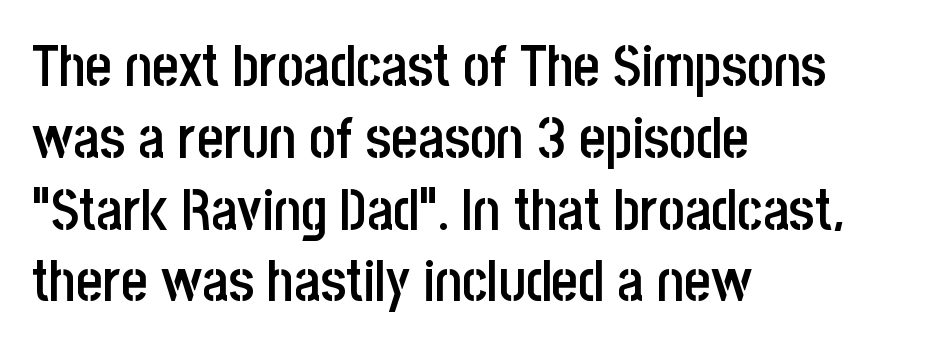
The image shows 57 px semibold, condensed sans-serif type, upright; set left-aligned, normal line spacing (1.26x), normal letter spacing, not underlined; low stroke contrast and a large x-height.
